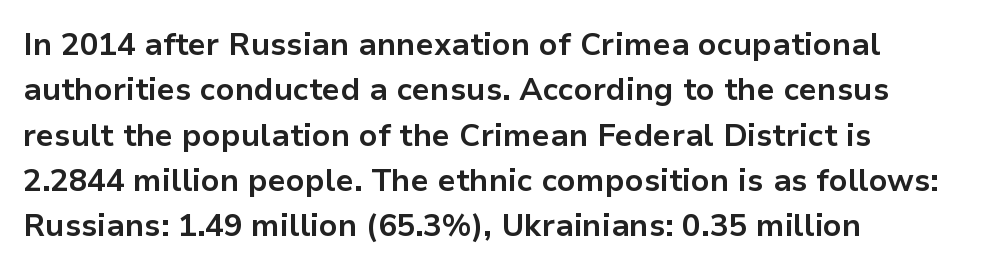
{"serif": "no", "italic": "no", "bold": "yes", "weight": "bold", "width": "normal", "stroke_contrast": "low", "x_height": "medium", "monospaced": "no", "underline": "no", "align": "left", "line_spacing": "normal", "line_spacing_ratio": 1.46, "letter_spacing": "normal", "letter_spacing_em": 0.0, "glyph_px": 31}
